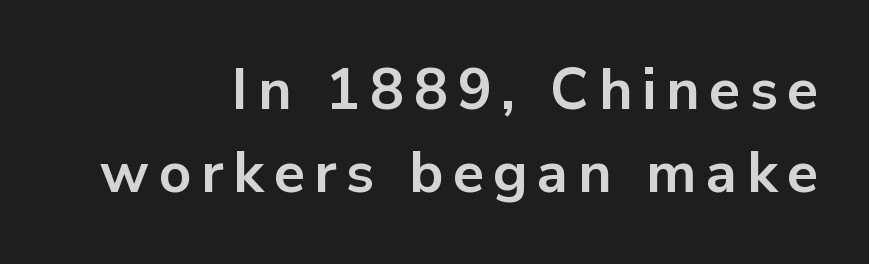
{"serif": "no", "italic": "no", "bold": "yes", "weight": "bold", "width": "normal", "stroke_contrast": "low", "x_height": "medium", "monospaced": "no", "underline": "no", "align": "right", "line_spacing": "normal", "line_spacing_ratio": 1.45, "glyph_px": 57}
